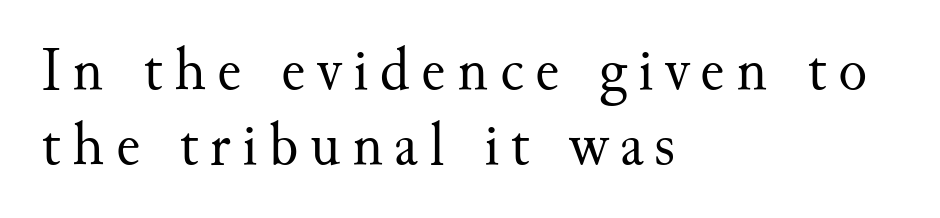
The image shows 60 px regular-weight serif type, upright; set left-aligned, normal line spacing (1.25x), not underlined; medium stroke contrast and a small x-height.
